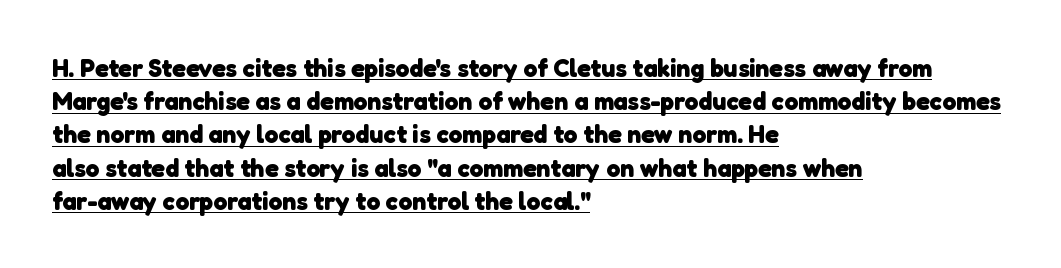
The image shows 25 px bold type; set left-aligned, normal line spacing (1.33x), normal letter spacing, underlined.
